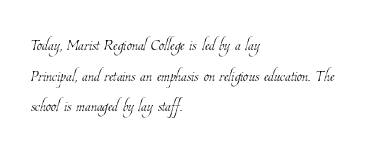
Is this a heavy cut? Hardly; it is regular or lighter. Type without underlining. Evenly set lines give the paragraph a standard silhouette. In CSS terms this would be text-align: left.
